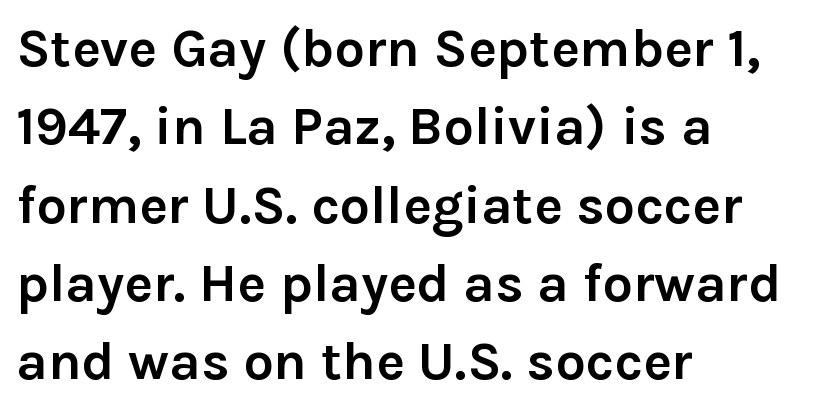
The image shows 54 px semibold sans-serif type, upright; set left-aligned, normal line spacing (1.45x), normal letter spacing, not underlined; low stroke contrast and a medium x-height.
